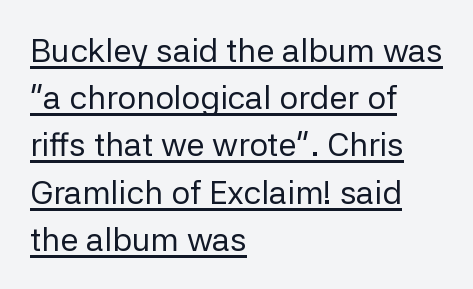
{"serif": "no", "italic": "no", "bold": "no", "weight": "regular", "width": "normal", "stroke_contrast": "low", "x_height": "medium", "monospaced": "no", "underline": "yes", "align": "left", "line_spacing": "normal", "line_spacing_ratio": 1.43, "letter_spacing": "normal", "letter_spacing_em": 0.0, "glyph_px": 33}
